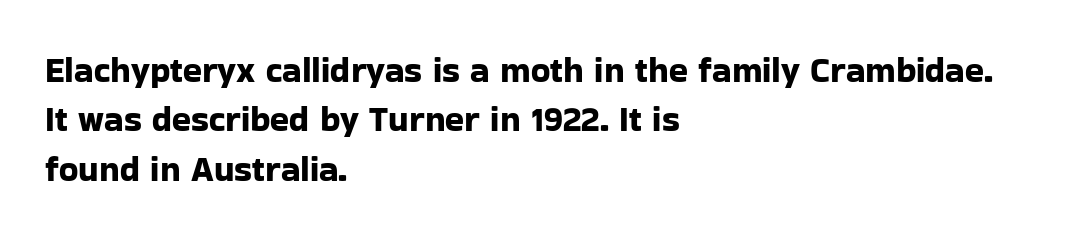
{"serif": "no", "italic": "no", "width": "normal", "stroke_contrast": "low", "x_height": "medium", "monospaced": "no", "underline": "no", "align": "left", "line_spacing": "normal", "line_spacing_ratio": 1.41, "letter_spacing": "normal", "letter_spacing_em": 0.0, "glyph_px": 35}
